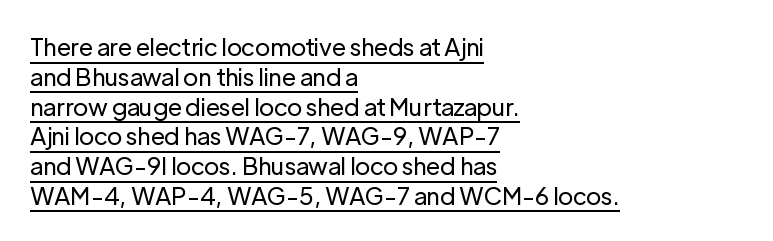
Q: Is the text bold? A: No.
Q: Is the text italic (slanted)? A: No, it is upright.
Q: Is the text underlined? A: Yes.
Q: How is the paragraph aligned? A: Left-aligned.
Q: Is the spacing between letters normal or unusually wide? A: Normal.
